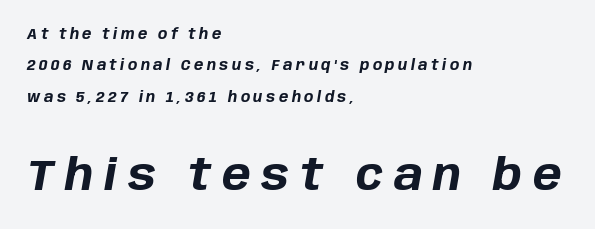
The image shows 43 px bold type, italic (leaning right); set left-aligned, loose line spacing (2.24x), unusually wide letter spacing (+0.25 em), not underlined; the second (bottom) block is 3.07x larger; low stroke contrast and a large x-height.
